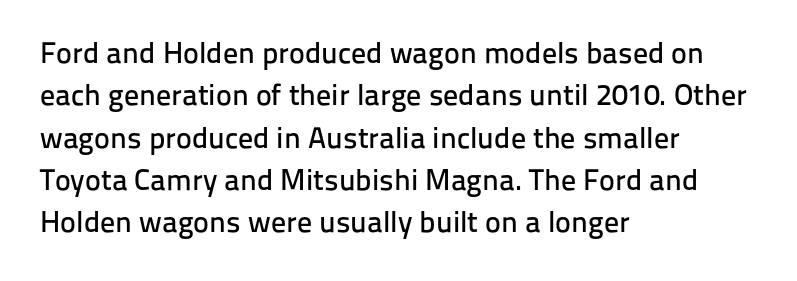
You can tell from the bare stems that sans-serif type was used. If you drew a line through each stem, it would be perfectly vertical. There is no visible air inserted between adjacent glyphs. Note the varied advance widths — an 'i' is clearly narrower than an 'm'.
